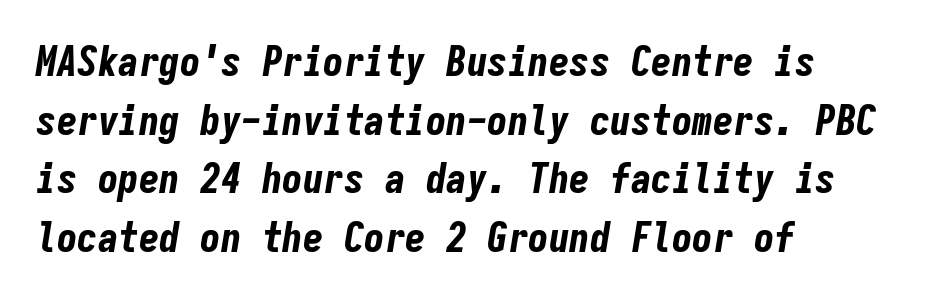
Spacing verdict: monospaced, one width for all characters. Line beginnings align vertically; line endings do not. I'd describe the lettering as bold — thick and assertive. Summary of vertical rhythm: regular, with standard interline spacing. Underline: absent. You can tell it's italic because the verticals aren't actually vertical.
